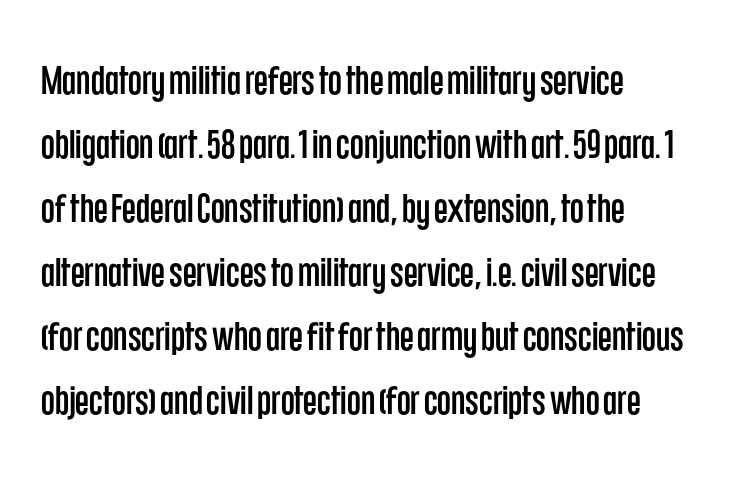
The image shows 40 px condensed sans-serif type, upright; set normal line spacing (1.6x), normal letter spacing, not underlined; low stroke contrast and a large x-height.
